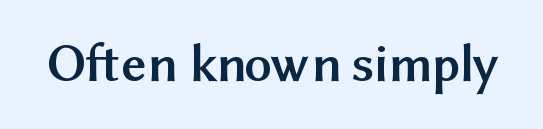
Serif or sans? Sans — the stroke terminals are bare. Characters follow at the spacing the type designer built in. A typesetter would mark this as roman, not italic. Summary of weight: heavy, a full bold. Varying glyph widths throughout — classic text-font behaviour.
